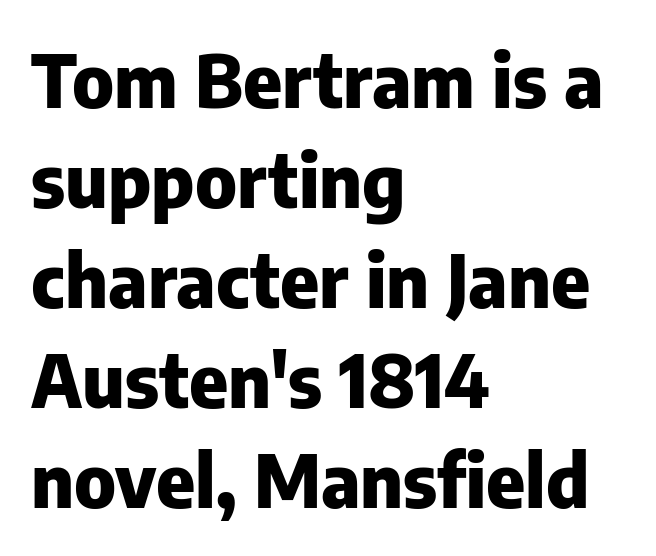
The image shows 74 px heavy sans-serif type, upright; set left-aligned, normal line spacing (1.35x), normal letter spacing, not underlined; low stroke contrast and a medium x-height.
